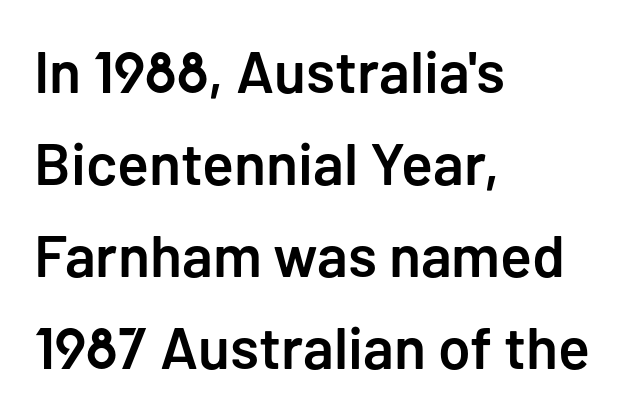
Observe the absence of serifs on each vertical stroke in this sample. The rendering uses a semibold face; strokes are thickened but not to full bold. Notice how the passage keeps a crisp vertical edge on the left only. Ordinary non-slanted type is in use. Rows of type keep a routine distance in the vertical direction.
